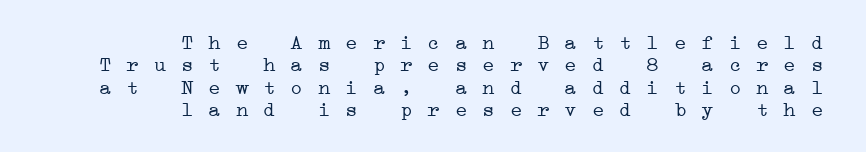
Each line ends at the same right margin while the left side varies. No word sits above an underline. Baseline-to-baseline distance is barely more than the letter height. Unbolded letterforms with no extra heft.
